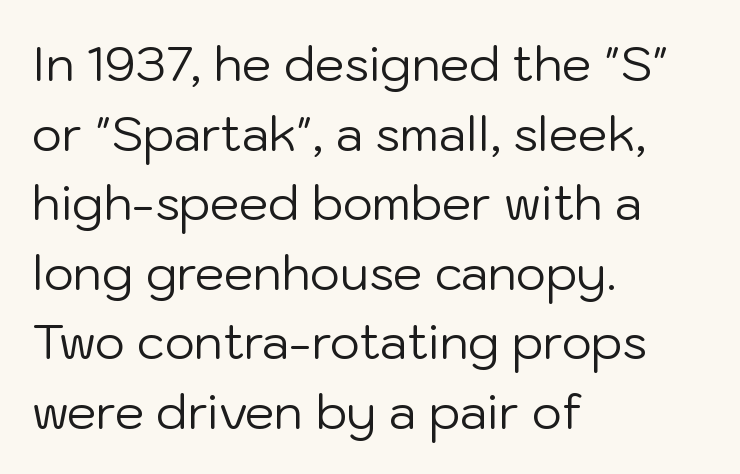
Examine the stroke ends and you'll find no serifs. The gap between lines stays unmarked. The font is comparable to plain body text, perhaps lighter. Varying glyph widths throughout — classic text-font behaviour. Left-aligned paragraph, ragged on the right.
